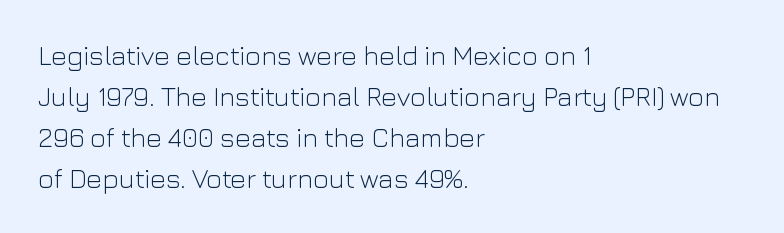
On a weight scale, this lands at 450 or below. The passage shown has conventional tracking throughout. A normal amount of white space separates one row of letters from the next. The rag falls on the right side of this text block.
